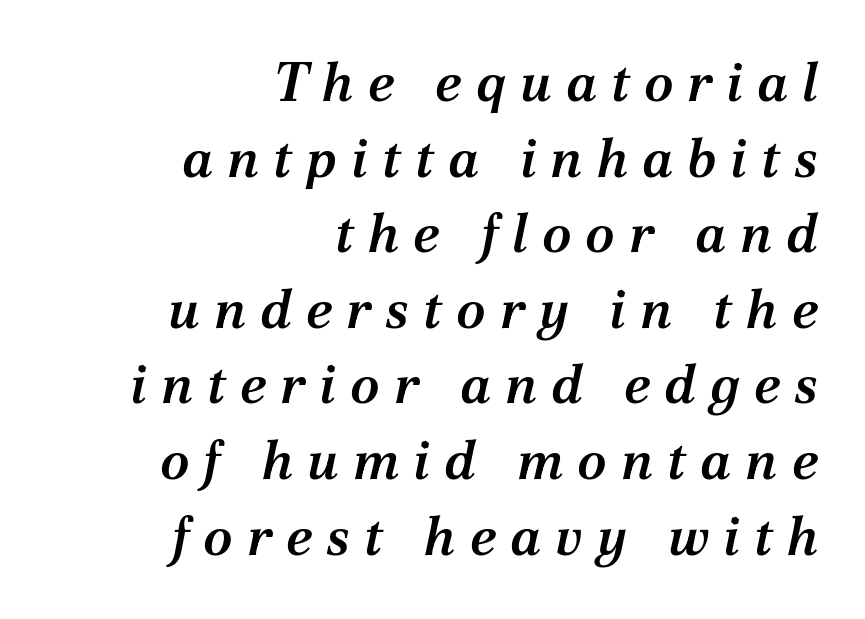
Q: Is the text bold? A: Semi-bold.
Q: Is the text italic (slanted)? A: Yes, it leans right by about 12 degrees.
Q: Is the typeface a serif or a sans-serif typeface? A: Serif.
Q: Is the text underlined? A: No.
Q: How is the paragraph aligned? A: Right-aligned.
Q: Is the spacing between letters normal or unusually wide? A: Unusually wide.
Q: Is the spacing between lines tight, normal or loose? A: Normal.
Q: Width (condensed, normal, or wide)? A: Normal.
Q: Stroke contrast? A: Medium.
Q: x-height? A: Medium.
Q: Monospaced? A: No.
